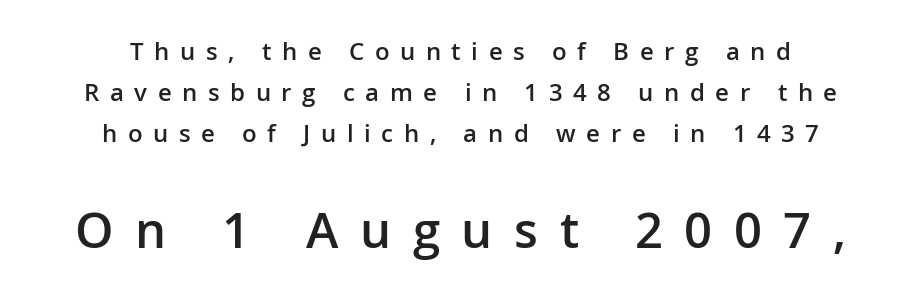
The emphasis by scale lands on block number two, below. The face used here is rendered with a markedly widened letterfit. Upright lettering throughout. Summary of weight: moderately heavy, a semibold. Summary of vertical rhythm: regular, with standard interline spacing. A student would call this center alignment; a typographer would say set centered.
